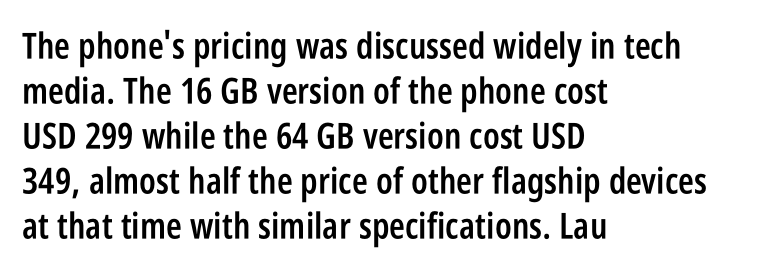
The image shows 36 px semibold, condensed sans-serif type, upright; set left-aligned, normal line spacing (1.25x), normal letter spacing, not underlined; low stroke contrast and a large x-height.
